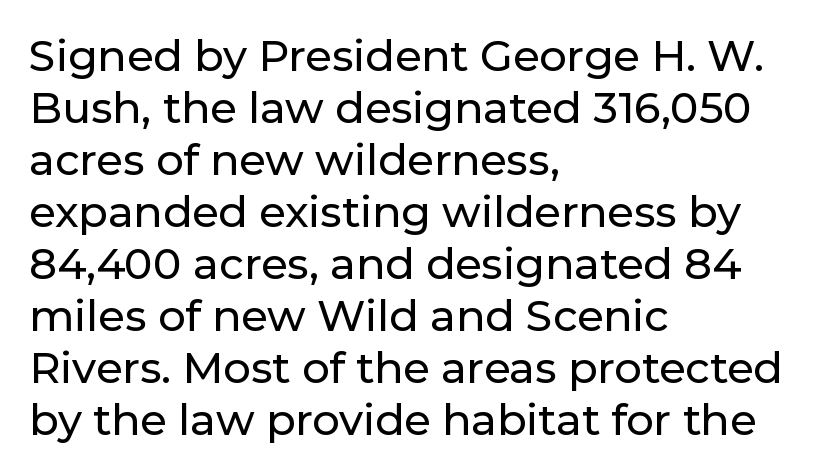
The image shows 43 px sans-serif type, upright; set left-aligned, line spacing 1.21x, normal letter spacing, not underlined; low stroke contrast and a medium x-height.
